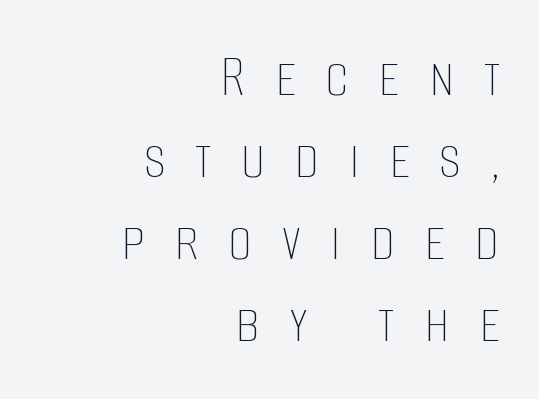
Q: Is the text bold? A: No.
Q: Is the text italic (slanted)? A: No, it is upright.
Q: Is the text underlined? A: No.
Q: How is the paragraph aligned? A: Right-aligned.
Q: Is the spacing between letters normal or unusually wide? A: Unusually wide.
Q: Is the spacing between lines tight, normal or loose? A: Normal.
Q: Width (condensed, normal, or wide)? A: Condensed.
Q: Stroke contrast? A: Low.
Q: x-height? A: Large.
Q: Monospaced? A: No.
